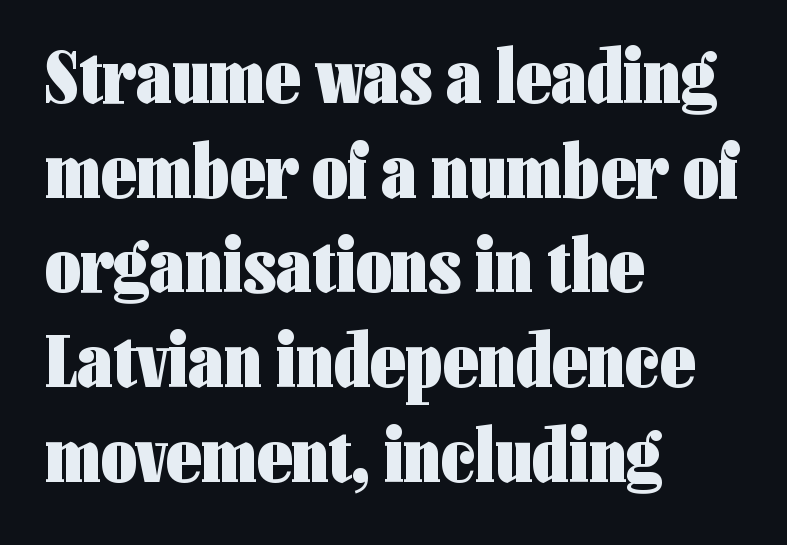
Q: Is the text bold? A: Yes.
Q: Is the text italic (slanted)? A: No, it is upright.
Q: Is the typeface a serif or a sans-serif typeface? A: Sans-serif.
Q: Is the text underlined? A: No.
Q: How is the paragraph aligned? A: Left-aligned.
Q: Is the spacing between letters normal or unusually wide? A: Normal.
Q: Width (condensed, normal, or wide)? A: Condensed.
Q: Stroke contrast? A: Low.
Q: x-height? A: Medium.
Q: Monospaced? A: No.
